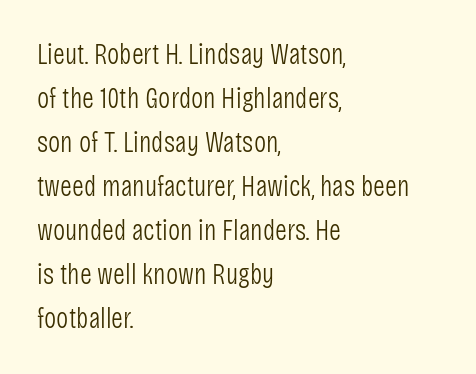
The image shows 29 px light, condensed sans-serif type, upright; set left-aligned, normal line spacing (1.52x), normal letter spacing, not underlined; low stroke contrast and a large x-height.
